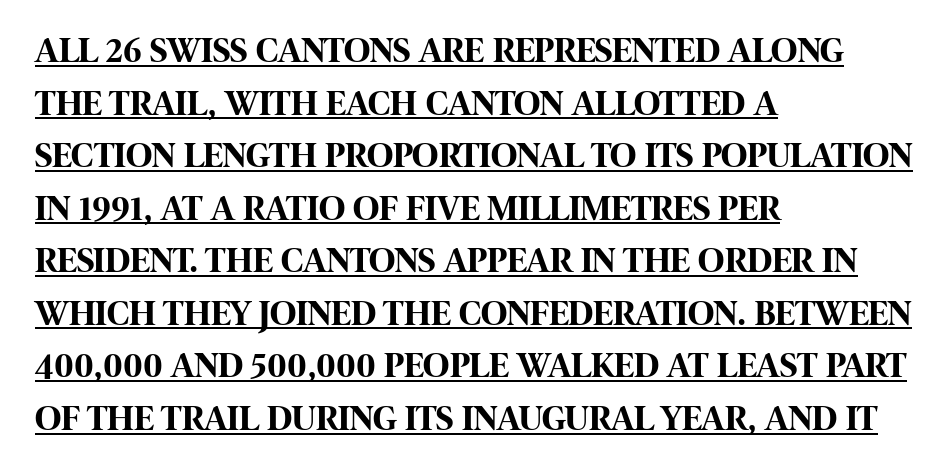
{"serif": "no", "italic": "no", "bold": "yes", "weight": "bold", "width": "condensed", "stroke_contrast": "high", "x_height": "large", "monospaced": "no", "underline": "yes", "align": "left", "line_spacing": "normal", "line_spacing_ratio": 1.46, "letter_spacing": "normal", "letter_spacing_em": 0.0, "glyph_px": 36}
